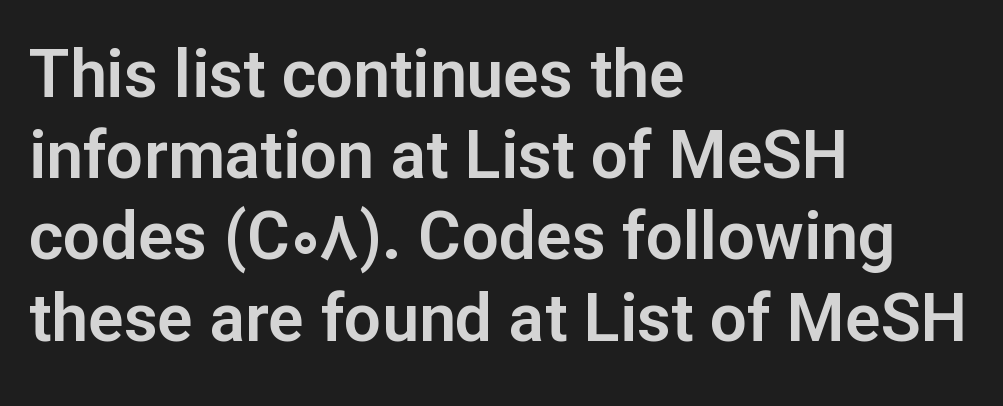
Q: Is the text italic (slanted)? A: No, it is upright.
Q: Is the typeface a serif or a sans-serif typeface? A: Sans-serif.
Q: Is the text underlined? A: No.
Q: How is the paragraph aligned? A: Left-aligned.
Q: Is the spacing between letters normal or unusually wide? A: Normal.
Q: Width (condensed, normal, or wide)? A: Normal.
Q: Stroke contrast? A: Low.
Q: x-height? A: Medium.
Q: Monospaced? A: No.
